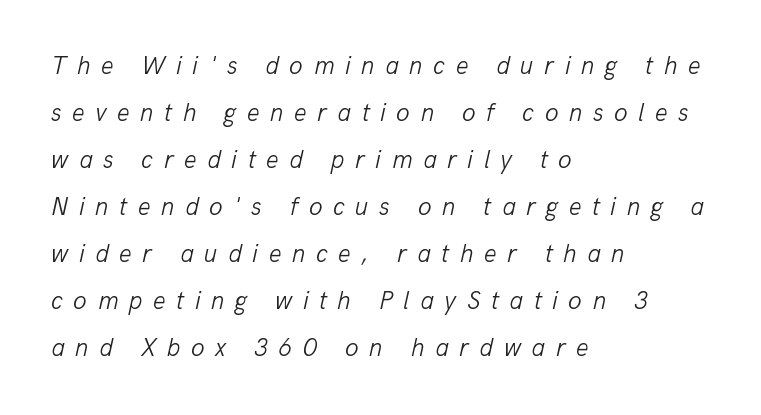
Clear beneath every line of the passage. These glyphs show unthickened strokes, regular width or finer. Each word looks stretched out because of the extra space between its letters. When letters slant like this, we call the style italic.
